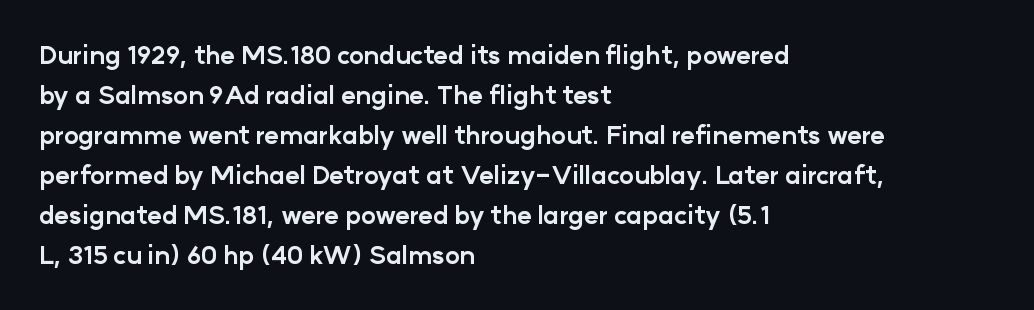
Tracking value appears to be zero — textbook default spacing. The text block is weighted toward the left margin, trailing off unevenly rightward. Posture: straight, roman, zero tilt. Regarding leading, the lines here are spaced in the standard way. Honestly, there is no underline to notice here at all. Thick stems and heavy bowls — unmistakably bold.
